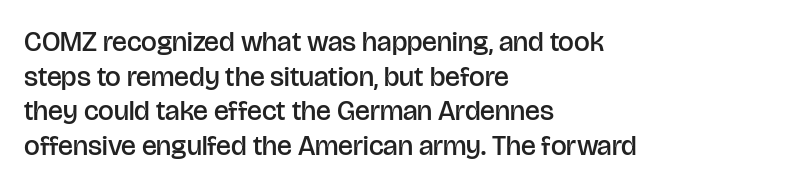
{"serif": "no", "italic": "no", "bold": "semi", "weight": "semibold", "width": "normal", "stroke_contrast": "low", "x_height": "large", "monospaced": "no", "underline": "no", "align": "left", "line_spacing_ratio": 1.24, "letter_spacing": "normal", "letter_spacing_em": 0.0, "glyph_px": 28}
